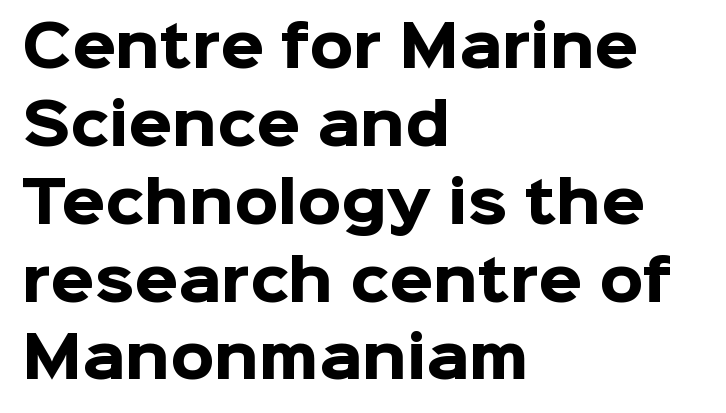
Words appear dense and cohesive because spacing is normal. The text was rendered using a sans face with plain stroke endings. The baseline area is clear. The rendering uses a moderate line-height, typical for paragraphs.
